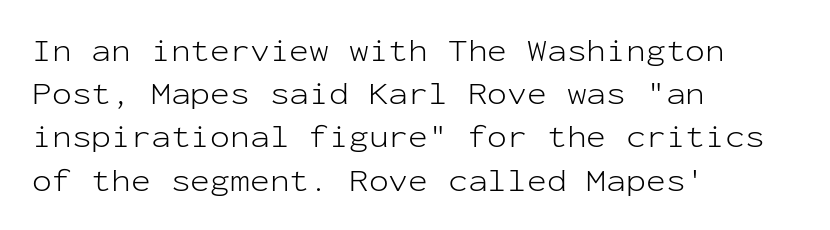
{"serif": "no", "italic": "no", "bold": "no", "weight": "light", "width": "normal", "stroke_contrast": "low", "x_height": "medium", "monospaced": "yes", "underline": "no", "align": "left", "line_spacing": "normal", "line_spacing_ratio": 1.31, "letter_spacing": "normal", "letter_spacing_em": 0.0, "glyph_px": 33}
